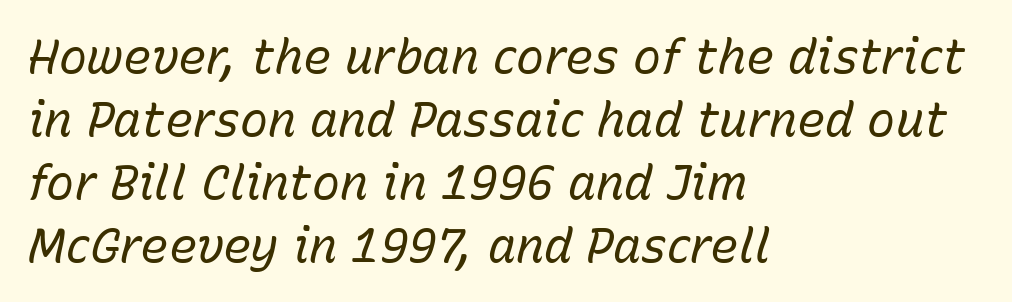
{"italic": "yes", "lean": "right", "slant_degrees": 15, "bold": "no", "weight": "regular", "width": "normal", "stroke_contrast": "low", "x_height": "medium", "monospaced": "no", "underline": "no", "align": "left", "line_spacing": "normal", "line_spacing_ratio": 1.34, "letter_spacing": "normal", "letter_spacing_em": 0.0, "glyph_px": 47}
